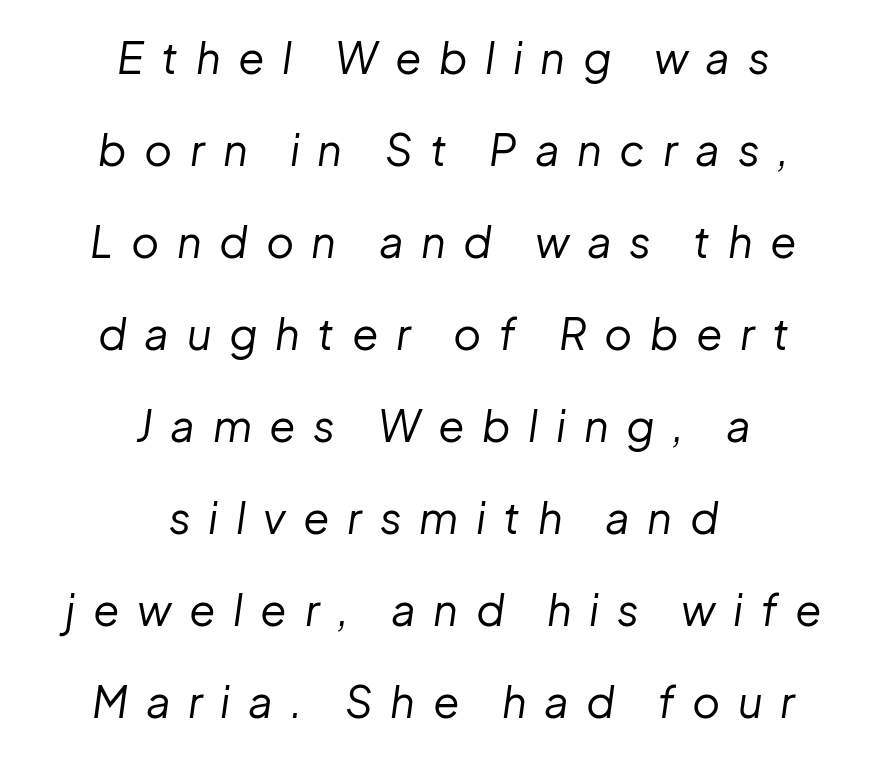
{"italic": "yes", "lean": "right", "slant_degrees": 8, "bold": "no", "weight": "regular", "width": "normal", "stroke_contrast": "low", "x_height": "medium", "monospaced": "no", "underline": "no", "align": "center", "line_spacing": "loose", "line_spacing_ratio": 2.14, "letter_spacing": "wide", "letter_spacing_em": 0.41, "glyph_px": 43}
